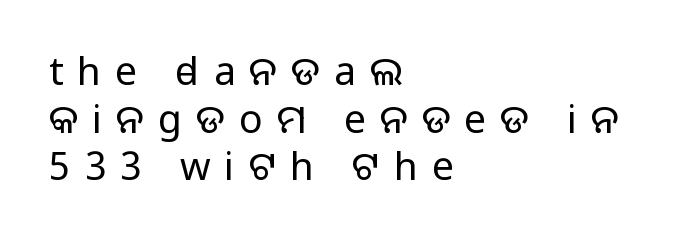
Q: Is the text italic (slanted)? A: No, it is upright.
Q: Is the typeface a serif or a sans-serif typeface? A: Sans-serif.
Q: Is the text underlined? A: No.
Q: How is the paragraph aligned? A: Left-aligned.
Q: Is the spacing between letters normal or unusually wide? A: Unusually wide.
Q: Width (condensed, normal, or wide)? A: Normal.
Q: Stroke contrast? A: Medium.
Q: Monospaced? A: No.
